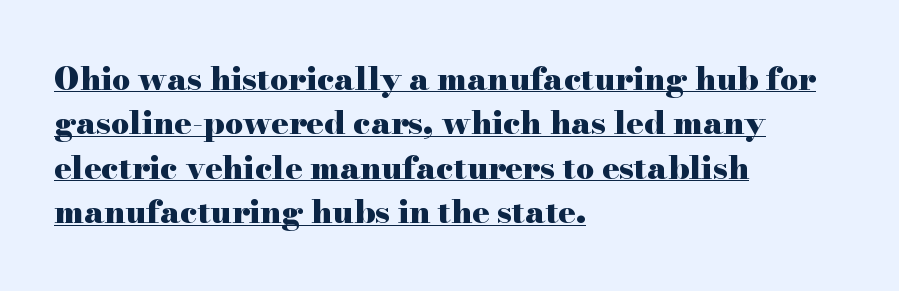
The image shows 32 px heavy, wide serif type, upright; set left-aligned, normal line spacing (1.39x), normal letter spacing, underlined; high stroke contrast and a small x-height.
